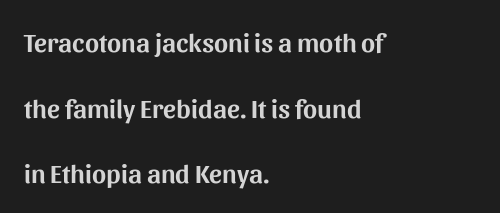
{"italic": "no", "underline": "no", "align": "left", "line_spacing": "loose", "line_spacing_ratio": 2.43, "letter_spacing": "normal", "letter_spacing_em": 0.0, "glyph_px": 27}
